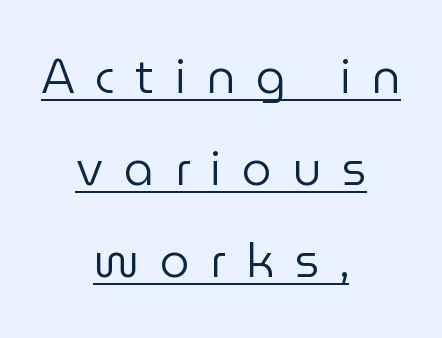
Q: Is the text bold? A: No.
Q: Is the text italic (slanted)? A: No, it is upright.
Q: Is the typeface a serif or a sans-serif typeface? A: Sans-serif.
Q: Is the text underlined? A: Yes.
Q: How is the paragraph aligned? A: Centered.
Q: Is the spacing between letters normal or unusually wide? A: Unusually wide.
Q: Is the spacing between lines tight, normal or loose? A: Loose.
Q: Width (condensed, normal, or wide)? A: Normal.
Q: Stroke contrast? A: Low.
Q: x-height? A: Medium.
Q: Monospaced? A: No.
